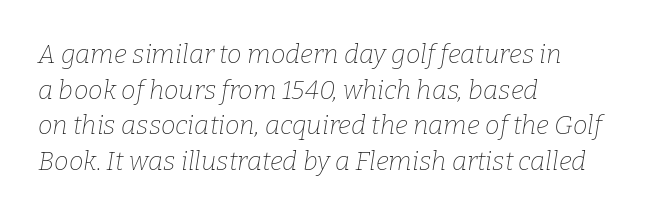
This rendering uses left alignment, leaving the right contour irregular. This block has exactly the height ordinary leading produces. The face used here has a pronounced slope to its letters. Counters stay open thanks to moderate or lighter strokes.
